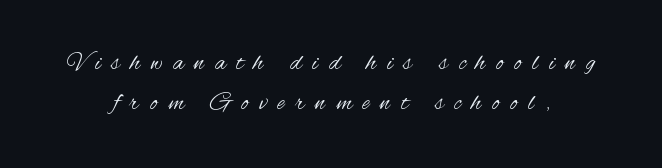
The image shows 25 px text type; set centered, normal line spacing (1.6x), unusually wide letter spacing (+0.43 em), not underlined.
